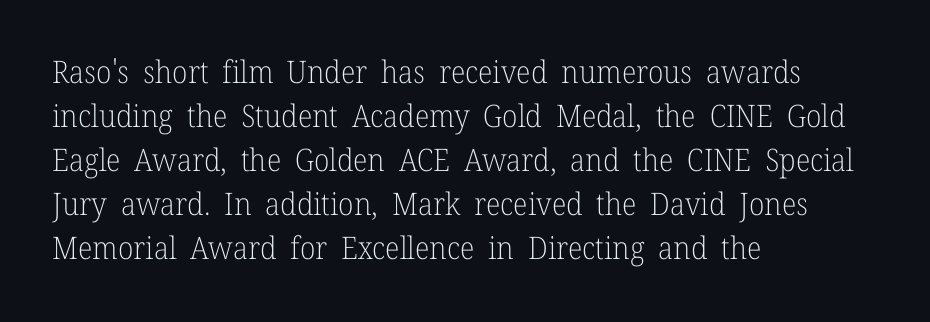
Q: Is the text bold? A: No.
Q: Is the text italic (slanted)? A: No, it is upright.
Q: Is the typeface a serif or a sans-serif typeface? A: Serif.
Q: Is the text underlined? A: No.
Q: How is the paragraph aligned? A: Left-aligned.
Q: Is the spacing between letters normal or unusually wide? A: Normal.
Q: Is the spacing between lines tight, normal or loose? A: Normal.
Q: Width (condensed, normal, or wide)? A: Normal.
Q: Stroke contrast? A: Low.
Q: x-height? A: Medium.
Q: Monospaced? A: No.
